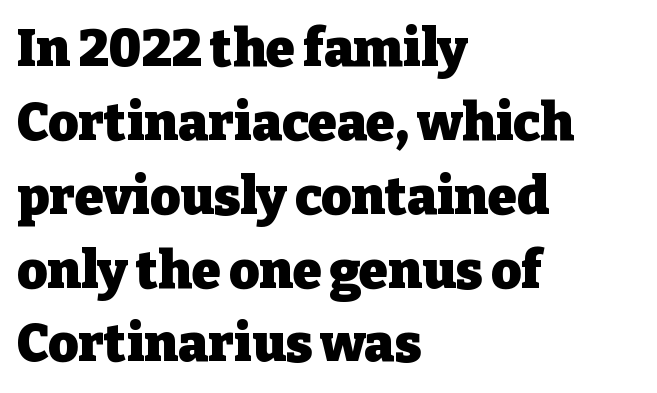
The image shows 52 px heavy serif type, upright; set left-aligned, normal line spacing (1.42x), normal letter spacing, not underlined; low stroke contrast and a medium x-height.
